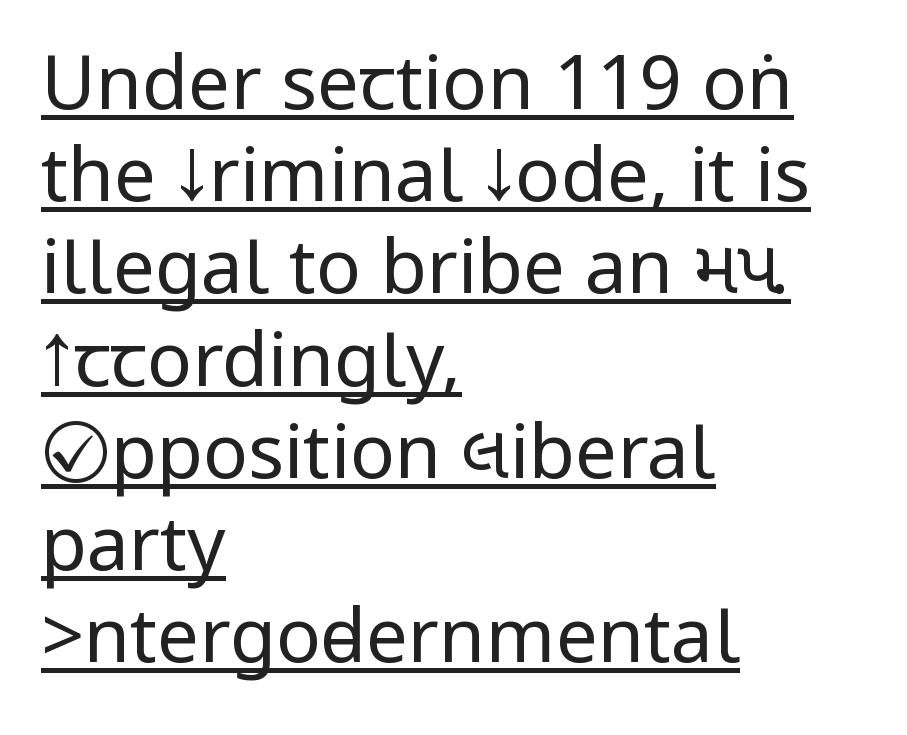
{"serif": "no", "italic": "no", "bold": "no", "weight": "regular", "width": "condensed", "stroke_contrast": "low", "underline": "yes", "align": "left", "line_spacing_ratio": 1.23, "letter_spacing": "normal", "letter_spacing_em": 0.0, "glyph_px": 75}
